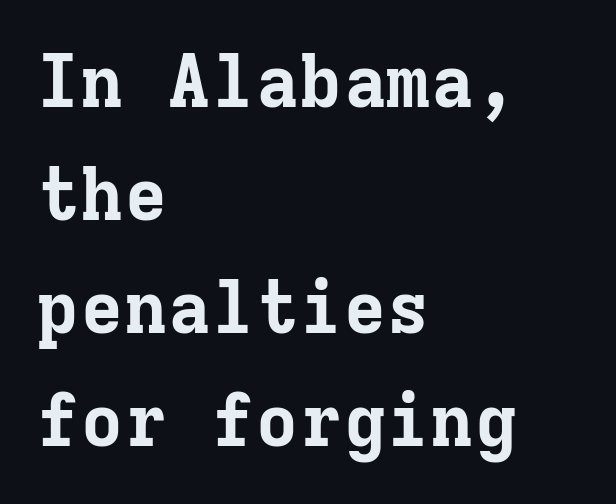
{"serif": "yes", "italic": "no", "bold": "yes", "weight": "bold", "width": "normal", "stroke_contrast": "low", "x_height": "medium", "monospaced": "yes", "underline": "no", "align": "left", "line_spacing": "normal", "line_spacing_ratio": 1.55, "letter_spacing": "normal", "letter_spacing_em": 0.0, "glyph_px": 73}
